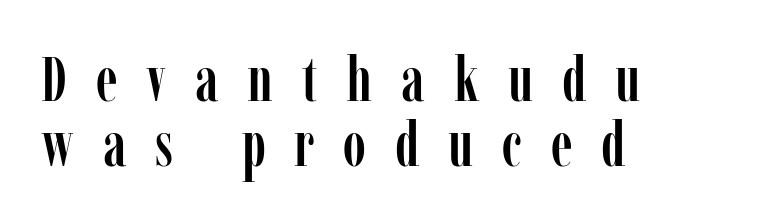
Q: Is the text italic (slanted)? A: No, it is upright.
Q: Is the typeface a serif or a sans-serif typeface? A: Serif.
Q: Is the text underlined? A: No.
Q: How is the paragraph aligned? A: Left-aligned.
Q: Is the spacing between letters normal or unusually wide? A: Unusually wide.
Q: Is the spacing between lines tight, normal or loose? A: Tight.
Q: Width (condensed, normal, or wide)? A: Condensed.
Q: Stroke contrast? A: Low.
Q: x-height? A: Medium.
Q: Monospaced? A: No.
